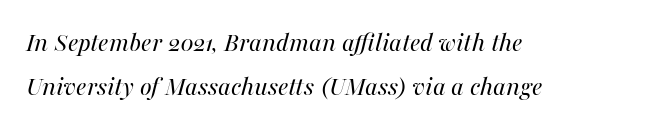
{"italic": "yes", "lean": "right", "slant_degrees": 16, "bold": "no", "weight": "regular", "width": "normal", "stroke_contrast": "medium", "x_height": "medium", "monospaced": "no", "underline": "no", "align": "left", "line_spacing": "normal", "line_spacing_ratio": 1.58, "letter_spacing": "normal", "letter_spacing_em": 0.0, "glyph_px": 28}
